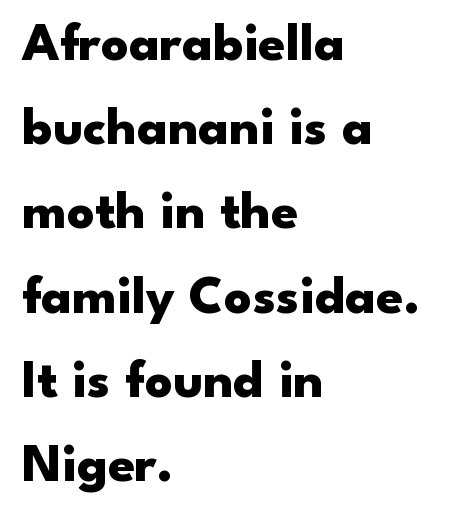
{"serif": "no", "italic": "no", "bold": "yes", "weight": "heavy", "width": "wide", "stroke_contrast": "low", "x_height": "small", "monospaced": "no", "underline": "no", "align": "left", "line_spacing": "normal", "line_spacing_ratio": 1.56, "letter_spacing": "normal", "letter_spacing_em": 0.0, "glyph_px": 54}
